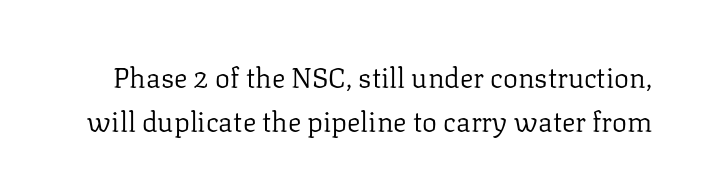
You can tell it's not italic because the verticals are truly vertical. Regarding leading, the lines here are spaced in the standard way. Examine the stroke ends and you'll spot serifs. Stroke mass is kept to a normal reading level or below.
